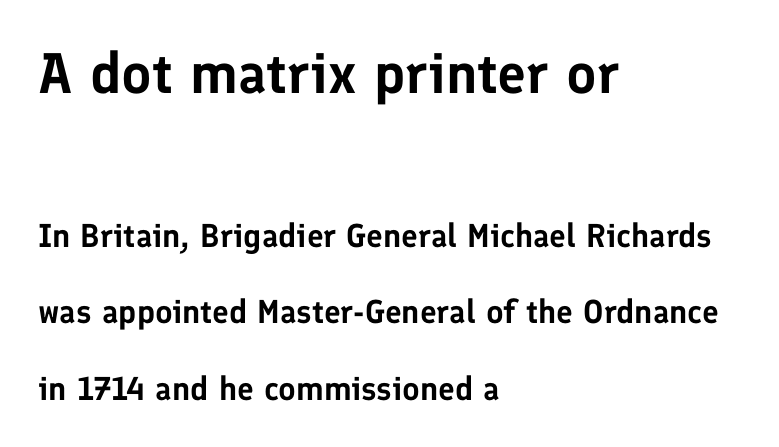
Q: Is the text italic (slanted)? A: No, it is upright.
Q: Is the typeface a serif or a sans-serif typeface? A: Sans-serif.
Q: Is the text underlined? A: No.
Q: How is the paragraph aligned? A: Left-aligned.
Q: Is the spacing between letters normal or unusually wide? A: Normal.
Q: Is the spacing between lines tight, normal or loose? A: Loose.
Q: Which block of text is set in a larger size, the first (top) or the second (bottom)? A: The first (top) one.
Q: Width (condensed, normal, or wide)? A: Normal.
Q: Stroke contrast? A: Low.
Q: x-height? A: Medium.
Q: Monospaced? A: No.
